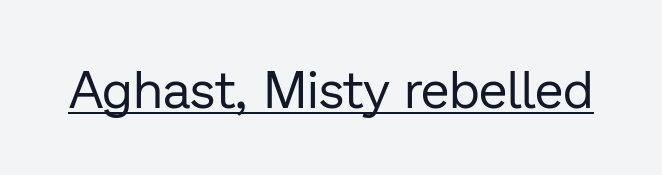
Q: Is the text bold? A: No.
Q: Is the text italic (slanted)? A: No, it is upright.
Q: Is the typeface a serif or a sans-serif typeface? A: Sans-serif.
Q: Is the text underlined? A: Yes.
Q: Is the spacing between letters normal or unusually wide? A: Normal.
Q: Width (condensed, normal, or wide)? A: Normal.
Q: Stroke contrast? A: Low.
Q: x-height? A: Medium.
Q: Monospaced? A: No.
